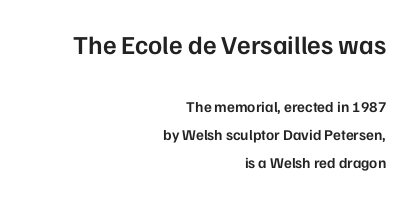
{"italic": "no", "bold": "semi", "underline": "no", "align": "right", "line_spacing_ratio": 1.86, "letter_spacing": "normal", "letter_spacing_em": 0.0, "larger_block": "first", "size_ratio": 1.73, "glyph_px": 26}
